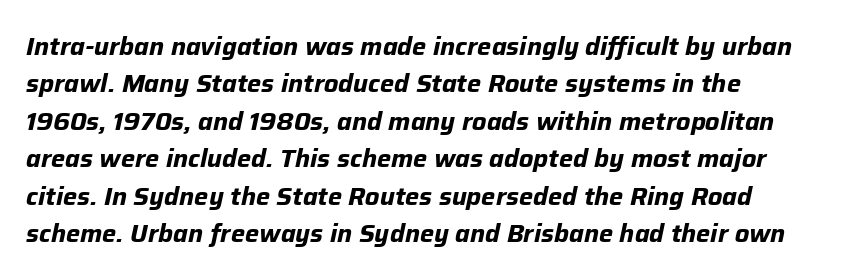
Q: Is the text bold? A: Yes.
Q: Is the text italic (slanted)? A: Yes, it leans right by about 12 degrees.
Q: Is the text underlined? A: No.
Q: How is the paragraph aligned? A: Left-aligned.
Q: Is the spacing between letters normal or unusually wide? A: Normal.
Q: Is the spacing between lines tight, normal or loose? A: Normal.
